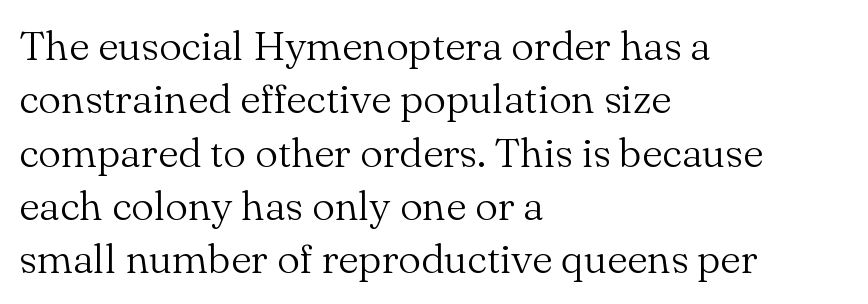
The image shows 41 px light serif type, upright; set left-aligned, normal line spacing (1.3x), normal letter spacing, not underlined; medium stroke contrast and a small x-height.
